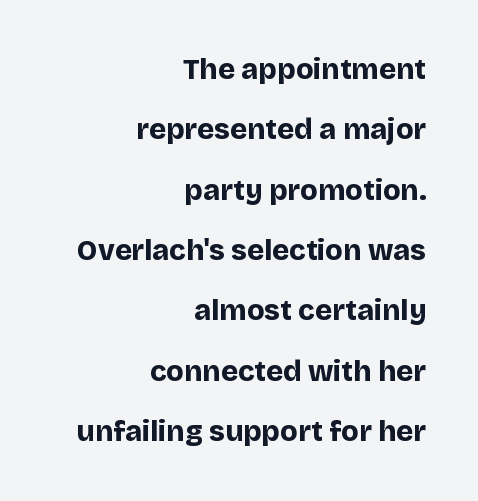
The image shows 29 px bold sans-serif type, upright; set right-aligned, loose line spacing (2.08x), normal letter spacing, not underlined; low stroke contrast and a large x-height.
